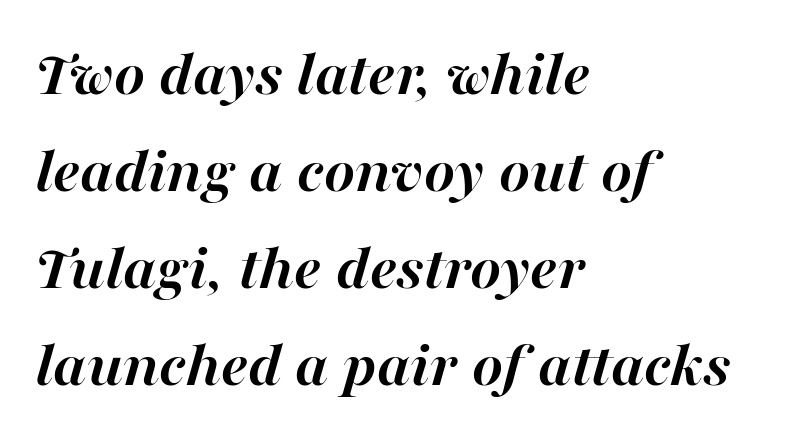
Q: Is the text bold? A: Yes.
Q: Is the text italic (slanted)? A: Yes, it leans right by about 16 degrees.
Q: Is the text underlined? A: No.
Q: How is the paragraph aligned? A: Left-aligned.
Q: Is the spacing between letters normal or unusually wide? A: Normal.
Q: Is the spacing between lines tight, normal or loose? A: Normal.
Q: Width (condensed, normal, or wide)? A: Normal.
Q: Stroke contrast? A: High.
Q: x-height? A: Medium.
Q: Monospaced? A: No.
